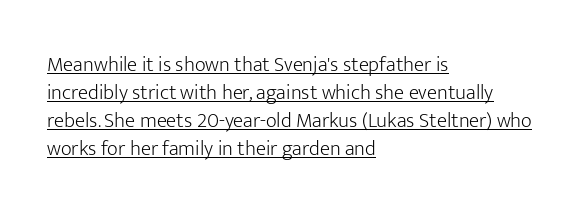
{"italic": "no", "bold": "no", "underline": "yes", "align": "left", "line_spacing": "normal", "line_spacing_ratio": 1.33, "letter_spacing": "normal", "letter_spacing_em": 0.0, "glyph_px": 21}
